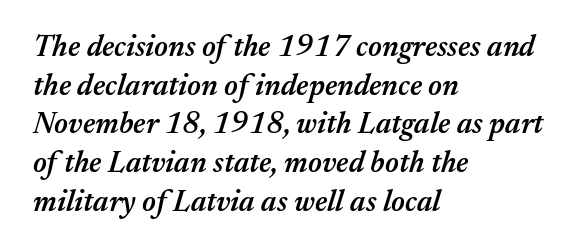
The image shows 30 px semibold type, italic (leaning right); set left-aligned, normal line spacing (1.29x), normal letter spacing, not underlined; medium stroke contrast and a medium x-height.
